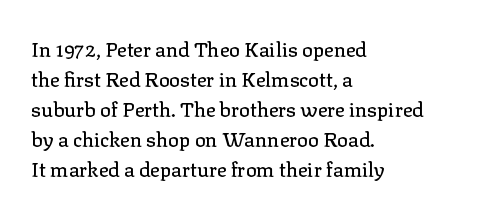
{"italic": "no", "underline": "no", "align": "left", "line_spacing": "normal", "line_spacing_ratio": 1.5, "letter_spacing": "normal", "letter_spacing_em": 0.0, "glyph_px": 20}
